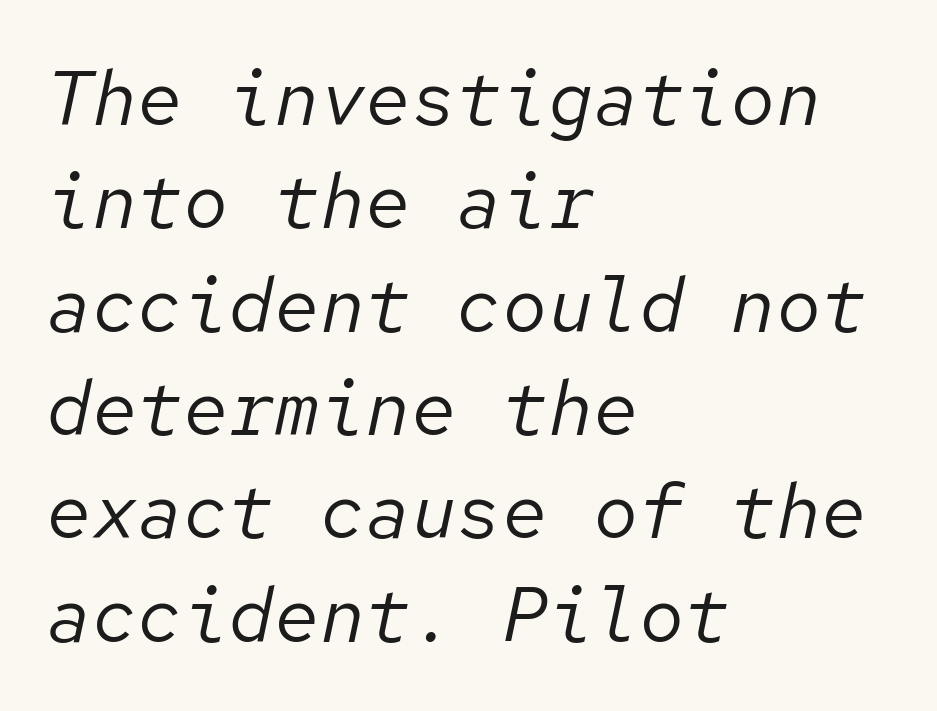
Is the letter spacing exaggerated? No — it looks like the ordinary default. Underline: absent. The face looks like a standard text weight, possibly lighter. Is the type slanted? Yes — the strokes lean at a clear angle. Whoever set this chose a conventional vertical rhythm. Teacher's note: observe the even left margin — that is flush-left alignment.
